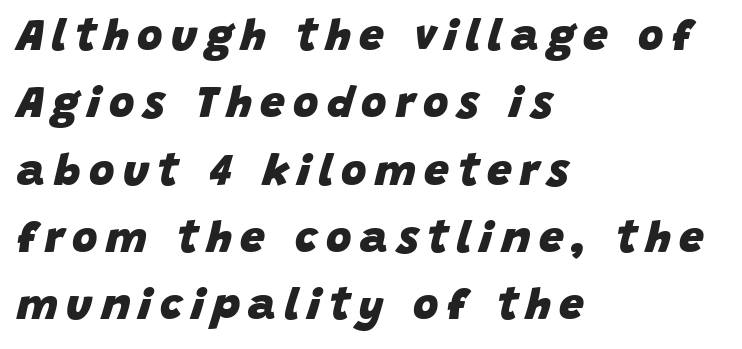
The image shows 44 px heavy type, italic (leaning right); set left-aligned, normal line spacing (1.53x), not underlined; low stroke contrast and a large x-height.
